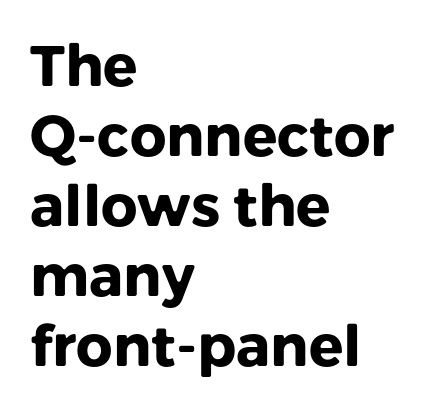
{"serif": "no", "italic": "no", "bold": "yes", "weight": "heavy", "width": "normal", "stroke_contrast": "low", "x_height": "medium", "monospaced": "no", "underline": "no", "align": "left", "line_spacing_ratio": 1.23, "letter_spacing": "normal", "letter_spacing_em": 0.0, "glyph_px": 57}
